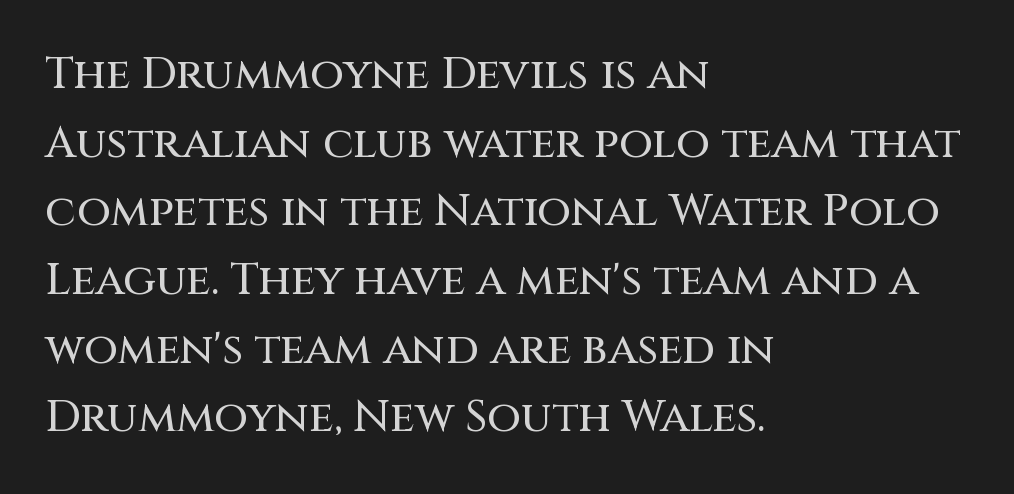
{"serif": "no", "italic": "no", "width": "normal", "stroke_contrast": "medium", "x_height": "large", "monospaced": "no", "underline": "no", "align": "left", "line_spacing": "normal", "line_spacing_ratio": 1.56, "letter_spacing": "normal", "letter_spacing_em": 0.0, "glyph_px": 44}
